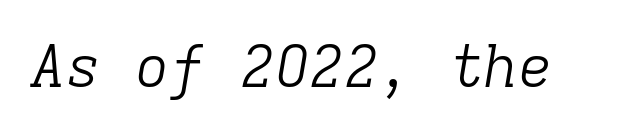
Yep, that's italic — everything's leaning. The designer went with a serif here, giving each stem small feet. The letters march in equal steps, a hallmark of fixed-pitch type. Default kerning and tracking; the words read as compact shapes.
